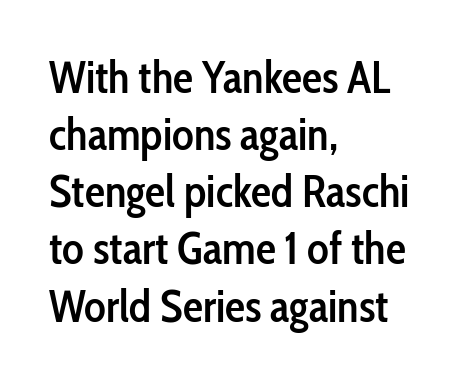
The image shows 45 px semibold, condensed sans-serif type, upright; set left-aligned, normal line spacing (1.27x), normal letter spacing, not underlined; low stroke contrast and a medium x-height.
